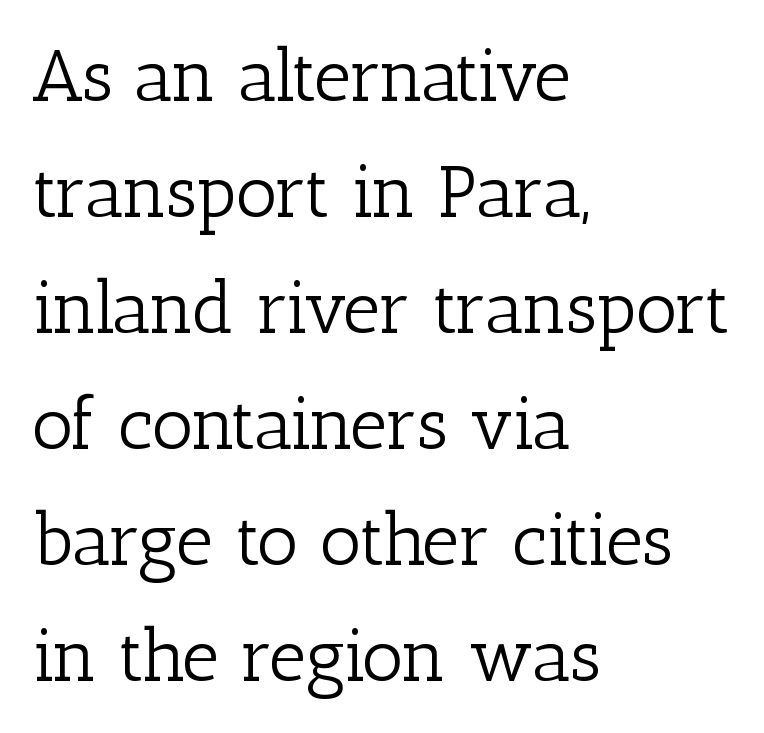
Q: Is the text bold? A: No.
Q: Is the text italic (slanted)? A: No, it is upright.
Q: Is the typeface a serif or a sans-serif typeface? A: Serif.
Q: Is the text underlined? A: No.
Q: How is the paragraph aligned? A: Left-aligned.
Q: Is the spacing between letters normal or unusually wide? A: Normal.
Q: Is the spacing between lines tight, normal or loose? A: Normal.
Q: Width (condensed, normal, or wide)? A: Normal.
Q: Stroke contrast? A: Low.
Q: x-height? A: Medium.
Q: Monospaced? A: No.
